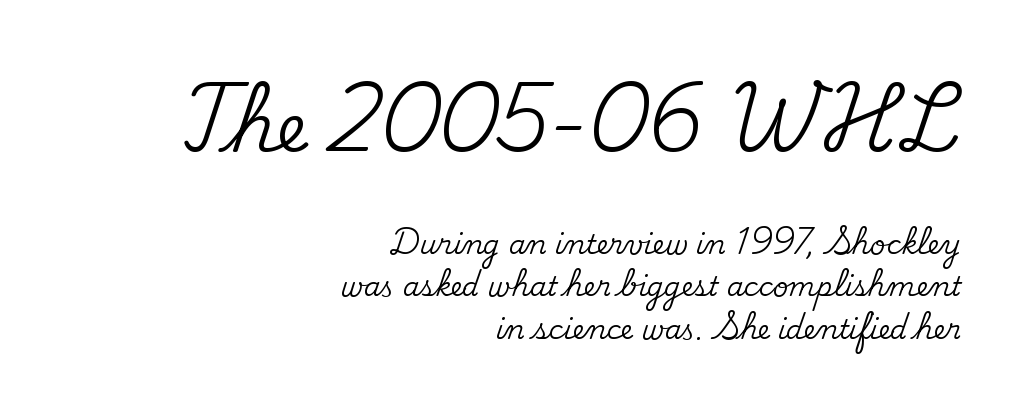
The image shows 68 px text type; set right-aligned, normal line spacing (1.58x), normal letter spacing, not underlined; the first (top) block is 2.52x larger; medium stroke contrast and a small x-height.
